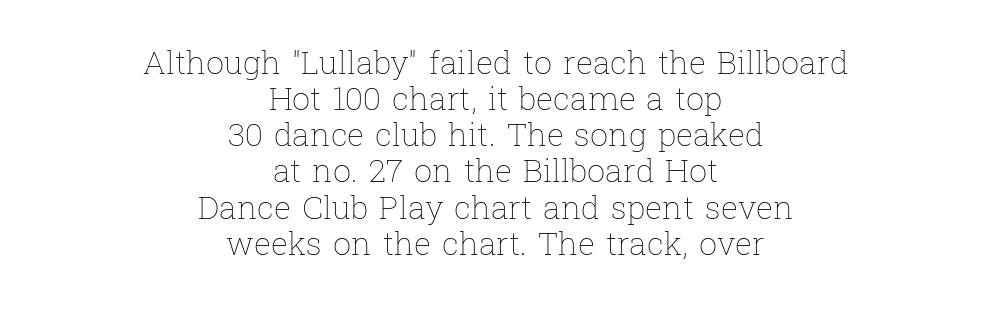
Q: Is the text bold? A: No.
Q: Is the text italic (slanted)? A: No, it is upright.
Q: Is the text underlined? A: No.
Q: How is the paragraph aligned? A: Centered.
Q: Is the spacing between letters normal or unusually wide? A: Normal.
Q: Is the spacing between lines tight, normal or loose? A: Tight.
Q: Width (condensed, normal, or wide)? A: Normal.
Q: Stroke contrast? A: Low.
Q: x-height? A: Medium.
Q: Monospaced? A: No.
